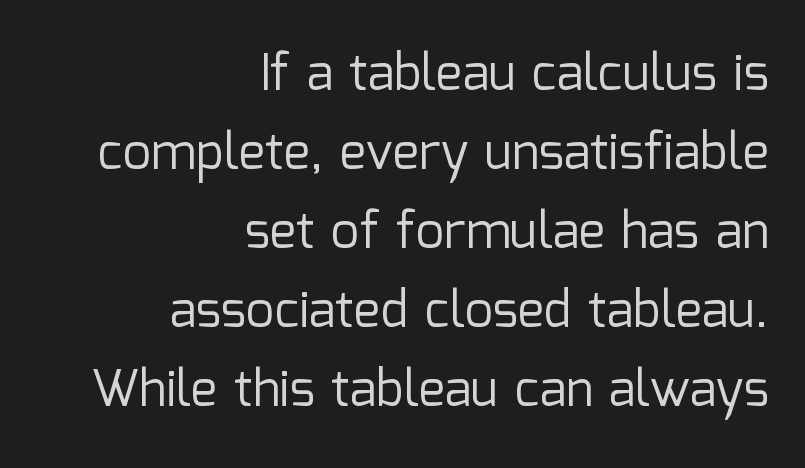
The image shows 50 px regular-weight sans-serif type, upright; set right-aligned, normal line spacing (1.58x), normal letter spacing, not underlined; low stroke contrast and a medium x-height.
